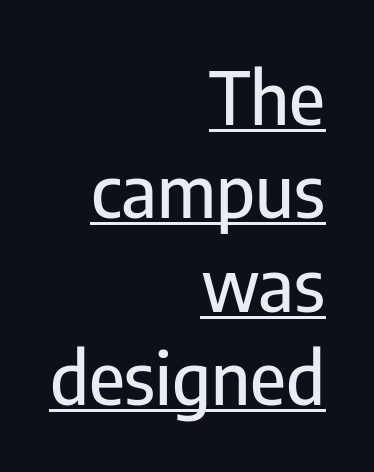
{"serif": "no", "italic": "no", "width": "condensed", "stroke_contrast": "low", "x_height": "medium", "monospaced": "no", "underline": "yes", "align": "right", "line_spacing": "normal", "line_spacing_ratio": 1.28, "letter_spacing": "normal", "letter_spacing_em": 0.0, "glyph_px": 73}
